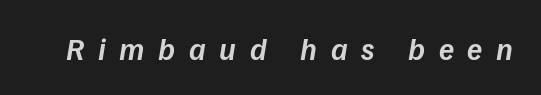
The image shows 31 px semibold type, italic (leaning right); set unusually wide letter spacing (+0.44 em), not underlined; low stroke contrast and a medium x-height.
